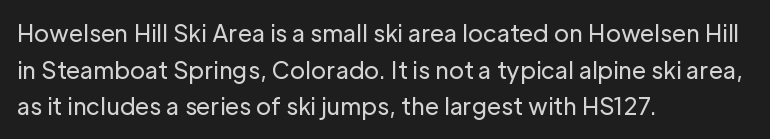
The image shows 23 px text type, upright; set left-aligned, normal line spacing (1.59x), normal letter spacing, not underlined.
